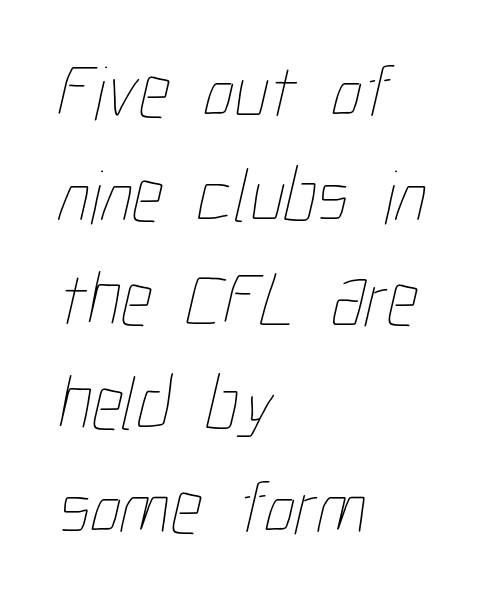
The image shows 77 px thin, condensed type; set left-aligned, normal line spacing (1.35x), normal letter spacing, not underlined; low stroke contrast and a medium x-height.
